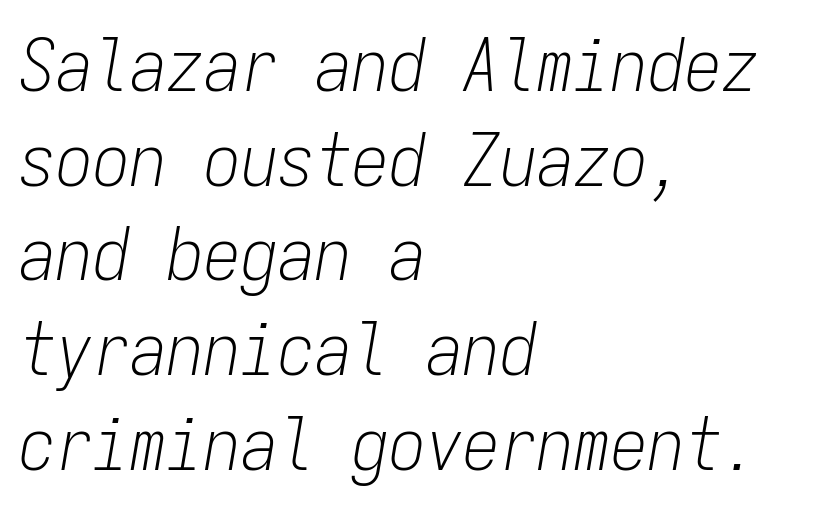
Nobody drew a line under any word here. Tracking value appears to be zero — textbook default spacing. Honestly, the row spacing looks completely unremarkable. Leftover space on each line is placed entirely after the last word.
